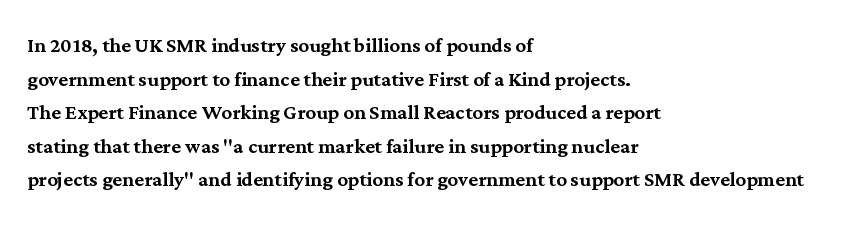
The zone under the glyphs is completely vacant. Line starts are locked; line ends wander. Look at the tracking — it's just the regular setting, nothing added. Horizontal bands of white between lines are of average thickness.
